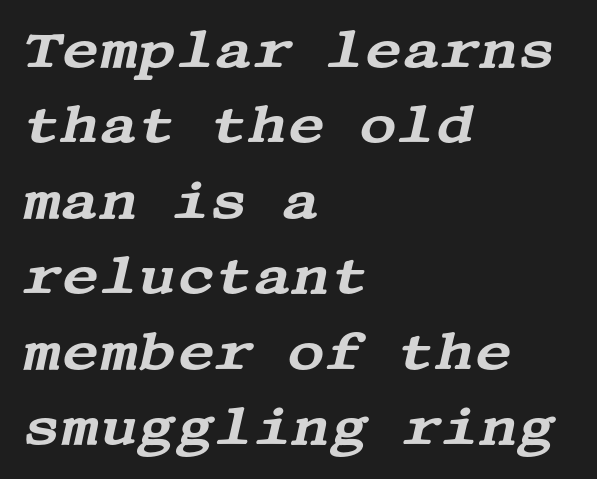
The image shows 52 px wide serif type, italic (leaning right); set left-aligned, normal line spacing (1.45x), normal letter spacing, not underlined; medium stroke contrast and a large x-height.
